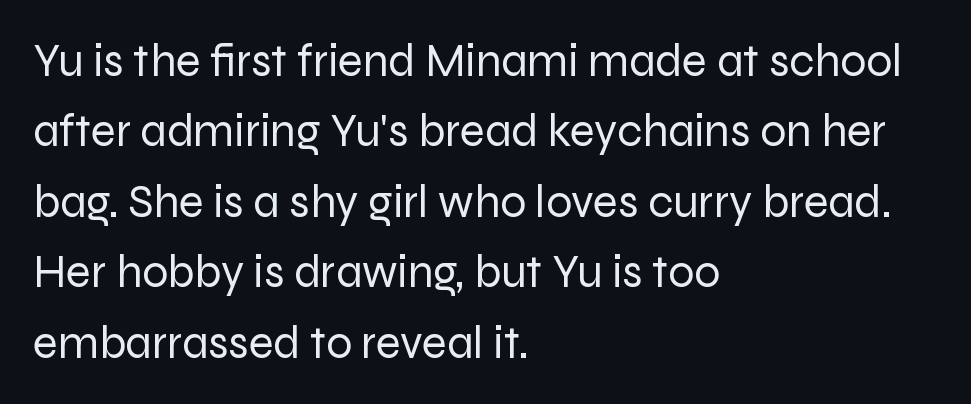
These lines are rendered in a variable-pitch font. Summary of vertical rhythm: regular, with standard interline spacing. Decoration check: the copy has no underline. A typesetter would label this face a sans. Line beginnings align vertically; line endings do not.
